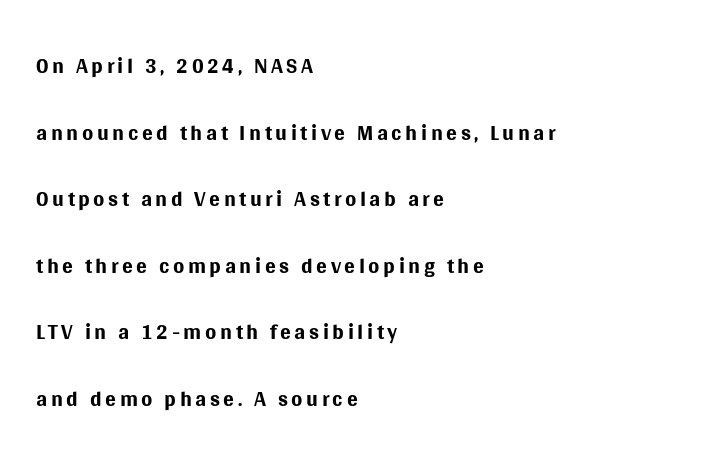
Q: Is the text bold? A: No.
Q: Is the text italic (slanted)? A: No, it is upright.
Q: Is the typeface a serif or a sans-serif typeface? A: Sans-serif.
Q: Is the text underlined? A: No.
Q: How is the paragraph aligned? A: Left-aligned.
Q: Is the spacing between lines tight, normal or loose? A: Loose.
Q: Width (condensed, normal, or wide)? A: Normal.
Q: Stroke contrast? A: Medium.
Q: x-height? A: Large.
Q: Monospaced? A: No.
